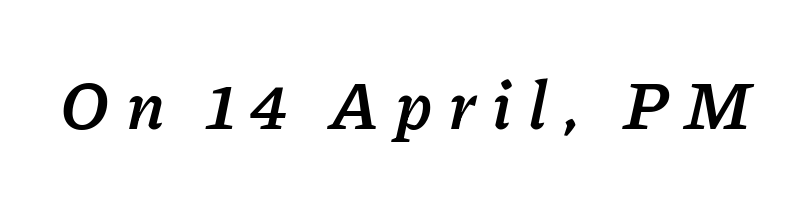
The image shows 68 px semibold type, italic (leaning right); set unusually wide letter spacing (+0.23 em), not underlined; low stroke contrast and a medium x-height.
